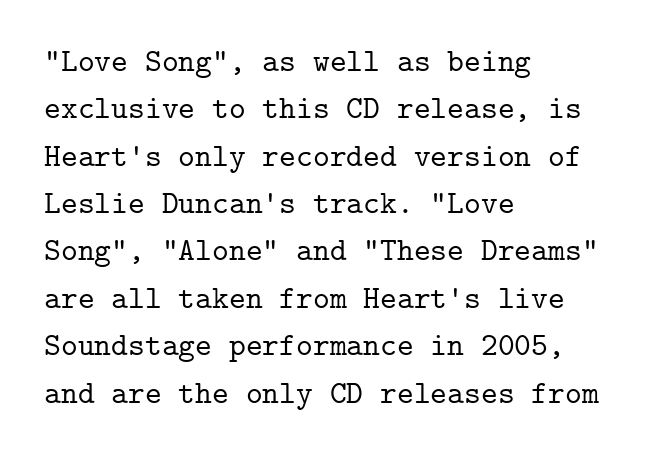
The image shows 32 px serif type, upright, monospaced; set left-aligned, normal line spacing (1.48x), normal letter spacing, not underlined; low stroke contrast and a medium x-height.
